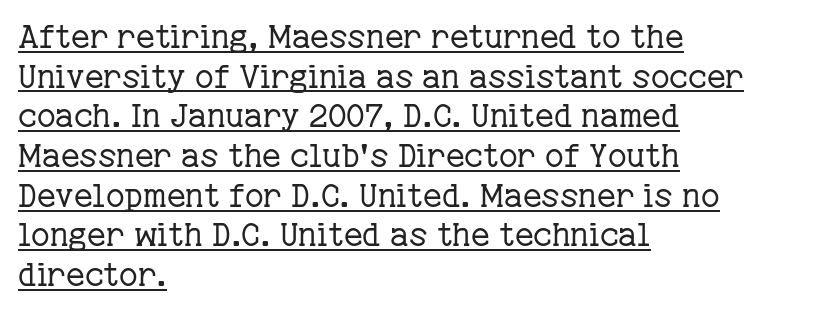
{"serif": "yes", "italic": "no", "bold": "no", "weight": "regular", "width": "normal", "stroke_contrast": "low", "x_height": "medium", "monospaced": "no", "underline": "yes", "align": "left", "line_spacing_ratio": 1.24, "letter_spacing": "normal", "letter_spacing_em": 0.0, "glyph_px": 32}
